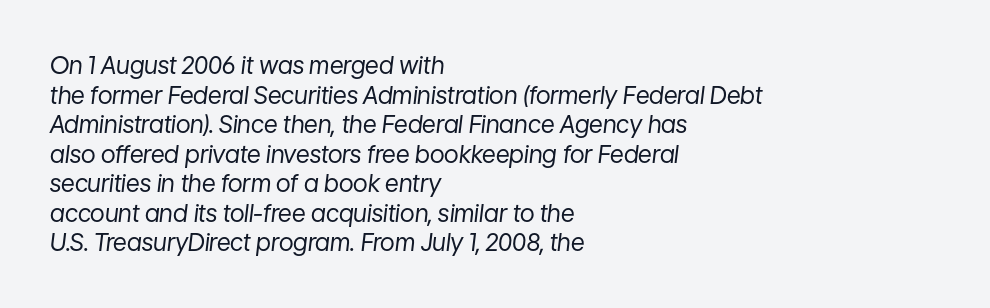
The image shows 24 px text type, italic (leaning right); set left-aligned, line spacing 1.23x, normal letter spacing, not underlined.
